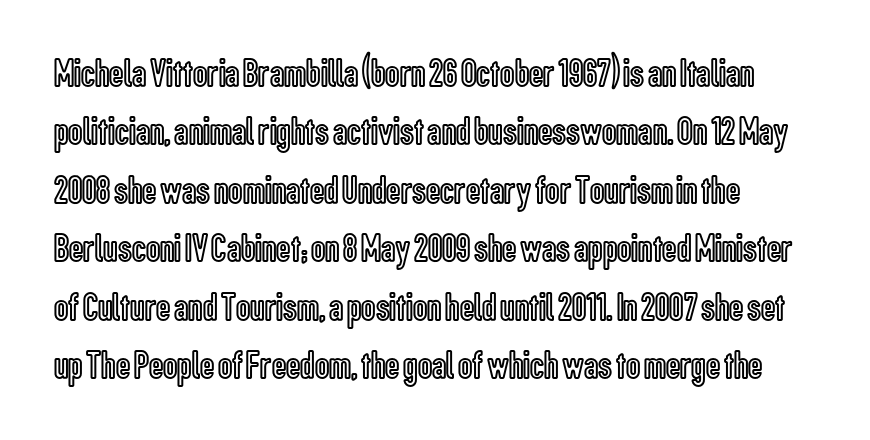
The face used here is proportionally spaced, like ordinary book or web type. Interline gaps are of average width in this sample. Italic? Not at all — the glyphs are vertical. The face used here is rendered with its standard letterfit. Clear beneath every line of the passage.
